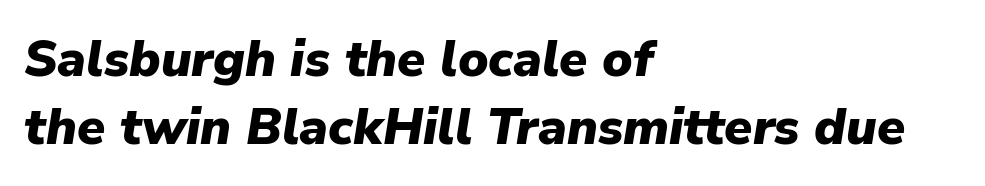
{"italic": "yes", "lean": "right", "slant_degrees": 9, "bold": "yes", "weight": "heavy", "width": "normal", "stroke_contrast": "low", "x_height": "medium", "monospaced": "no", "underline": "no", "align": "left", "line_spacing": "normal", "line_spacing_ratio": 1.33, "letter_spacing": "normal", "letter_spacing_em": 0.0, "glyph_px": 51}
